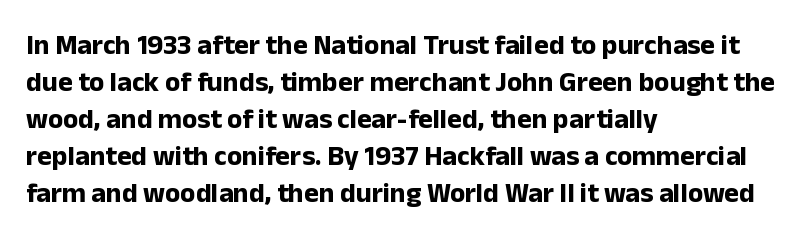
The image shows 28 px bold sans-serif type, upright; set left-aligned, normal line spacing (1.32x), normal letter spacing, not underlined; low stroke contrast and a medium x-height.
